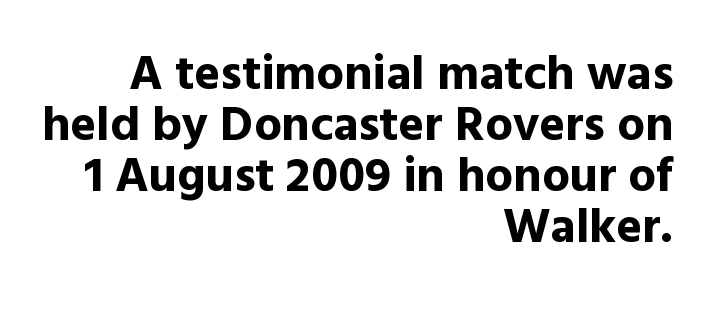
Q: Is the text bold? A: Yes.
Q: Is the text italic (slanted)? A: No, it is upright.
Q: Is the typeface a serif or a sans-serif typeface? A: Sans-serif.
Q: Is the text underlined? A: No.
Q: How is the paragraph aligned? A: Right-aligned.
Q: Is the spacing between letters normal or unusually wide? A: Normal.
Q: Is the spacing between lines tight, normal or loose? A: Tight.
Q: Width (condensed, normal, or wide)? A: Normal.
Q: x-height? A: Medium.
Q: Monospaced? A: No.
